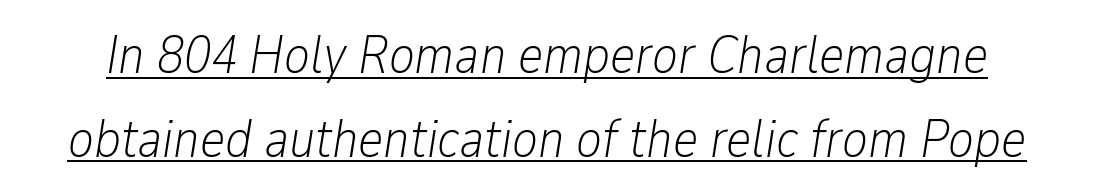
The image shows 54 px light, condensed type, italic (leaning right); set normal line spacing (1.55x), normal letter spacing, underlined; low stroke contrast and a medium x-height.
